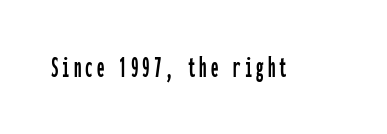
The face used here is a sans, in the tradition of grotesques and geometrics. The words here are not underlined. The letters stand straight up with perfectly vertical stems. The rendering uses typewriter-style spacing with identical character cells.
